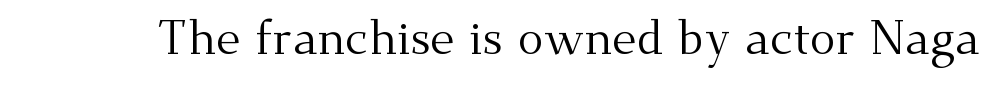
Is this a heavy cut? Hardly; it is regular or lighter. The line texture is even and compact thanks to regular tracking. Do the characters align in a grid? No, the font is proportional. The passage shown is not underscored anywhere.
